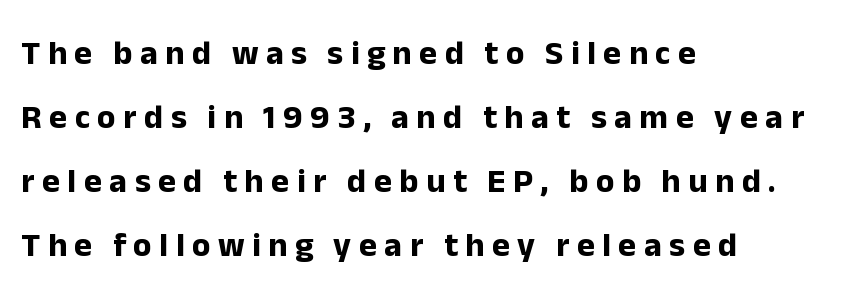
The image shows 34 px bold sans-serif type, upright; set left-aligned, line spacing 1.88x, unusually wide letter spacing (+0.22 em), not underlined; low stroke contrast and a medium x-height.
